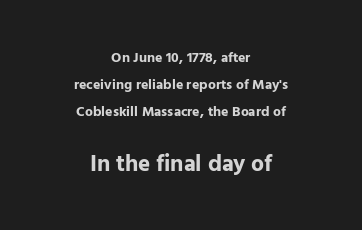
{"italic": "no", "bold": "yes", "underline": "no", "align": "center", "line_spacing": "loose", "line_spacing_ratio": 1.92, "letter_spacing": "normal", "letter_spacing_em": 0.0, "larger_block": "second", "size_ratio": 1.64, "glyph_px": 23}
